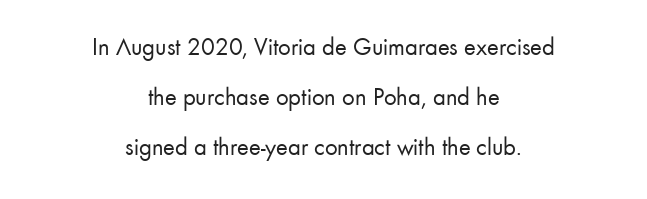
Q: Is the text bold? A: No.
Q: Is the text italic (slanted)? A: No, it is upright.
Q: Is the text underlined? A: No.
Q: How is the paragraph aligned? A: Centered.
Q: Is the spacing between letters normal or unusually wide? A: Normal.
Q: Is the spacing between lines tight, normal or loose? A: Loose.
